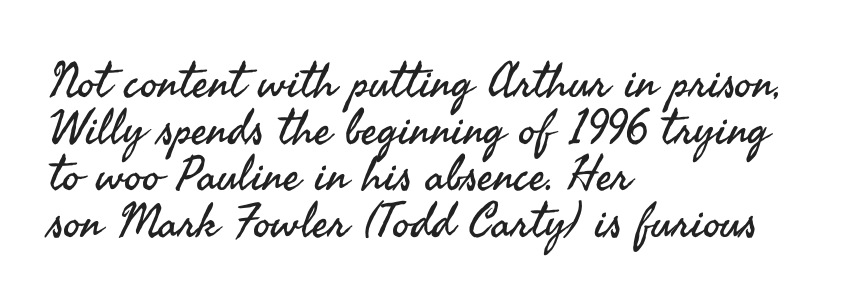
The image shows 48 px regular-weight sans-serif type; set left-aligned, tight line spacing (0.97x), normal letter spacing, not underlined; medium stroke contrast and a small x-height.
